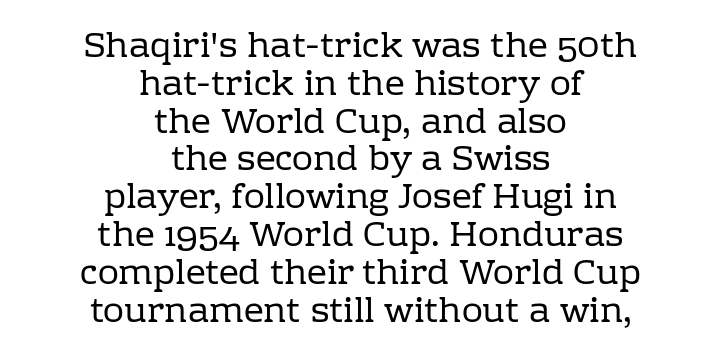
Q: Is the text bold? A: No.
Q: Is the text italic (slanted)? A: No, it is upright.
Q: Is the typeface a serif or a sans-serif typeface? A: Serif.
Q: Is the text underlined? A: No.
Q: How is the paragraph aligned? A: Centered.
Q: Is the spacing between letters normal or unusually wide? A: Normal.
Q: Is the spacing between lines tight, normal or loose? A: Tight.
Q: Width (condensed, normal, or wide)? A: Normal.
Q: Stroke contrast? A: Low.
Q: x-height? A: Medium.
Q: Monospaced? A: No.
